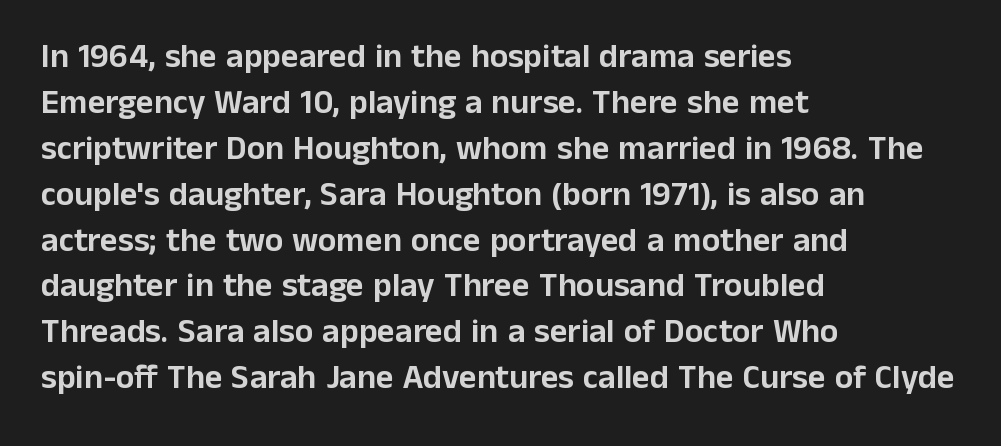
The image shows 34 px sans-serif type, upright; set left-aligned, normal line spacing (1.35x), normal letter spacing, not underlined; low stroke contrast and a medium x-height.
